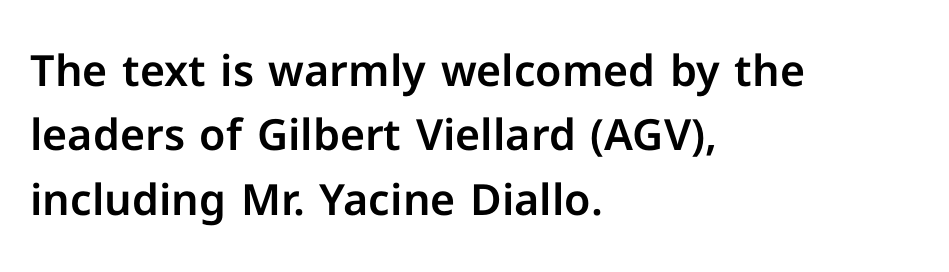
Q: Is the text italic (slanted)? A: No, it is upright.
Q: Is the typeface a serif or a sans-serif typeface? A: Sans-serif.
Q: Is the text underlined? A: No.
Q: How is the paragraph aligned? A: Left-aligned.
Q: Is the spacing between letters normal or unusually wide? A: Normal.
Q: Is the spacing between lines tight, normal or loose? A: Normal.
Q: Width (condensed, normal, or wide)? A: Normal.
Q: Stroke contrast? A: Low.
Q: x-height? A: Medium.
Q: Monospaced? A: No.
